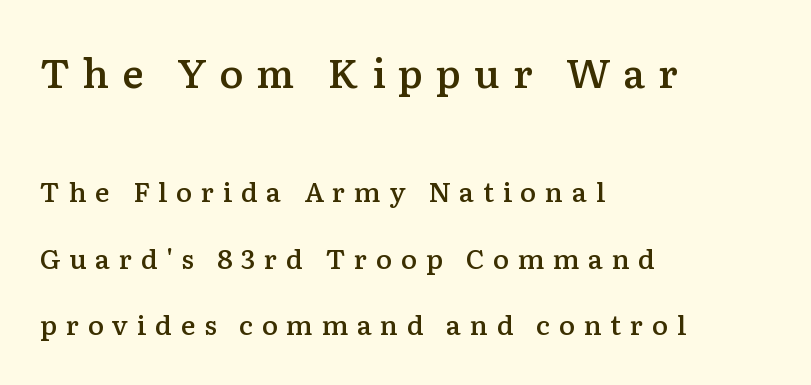
Q: Is the text bold? A: Semi-bold.
Q: Is the text italic (slanted)? A: No, it is upright.
Q: Is the typeface a serif or a sans-serif typeface? A: Serif.
Q: Is the text underlined? A: No.
Q: How is the paragraph aligned? A: Left-aligned.
Q: Is the spacing between letters normal or unusually wide? A: Unusually wide.
Q: Is the spacing between lines tight, normal or loose? A: Loose.
Q: Which block of text is set in a larger size, the first (top) or the second (bottom)? A: The first (top) one.
Q: Width (condensed, normal, or wide)? A: Normal.
Q: Stroke contrast? A: Low.
Q: x-height? A: Medium.
Q: Monospaced? A: No.
